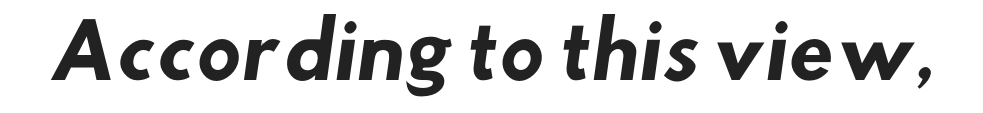
The image shows 74 px heavy sans-serif type; set normal letter spacing, not underlined; low stroke contrast and a small x-height.
